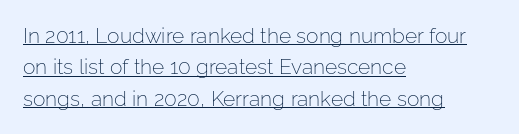
The image shows 21 px text type, upright; set left-aligned, normal line spacing (1.5x), normal letter spacing, underlined.
